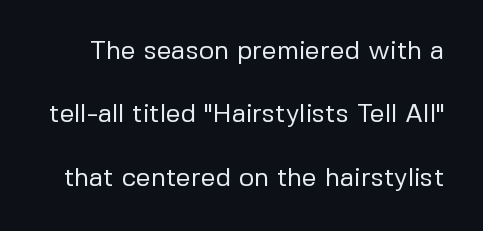
Q: Is the text bold? A: No.
Q: Is the text italic (slanted)? A: No, it is upright.
Q: Is the text underlined? A: No.
Q: Is the spacing between letters normal or unusually wide? A: Normal.
Q: Is the spacing between lines tight, normal or loose? A: Loose.
